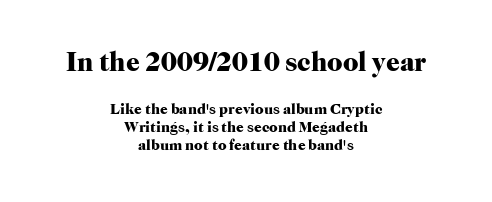
{"italic": "no", "bold": "yes", "underline": "no", "align": "center", "line_spacing_ratio": 1.22, "letter_spacing": "normal", "letter_spacing_em": 0.0, "larger_block": "first", "size_ratio": 1.8, "glyph_px": 27}
